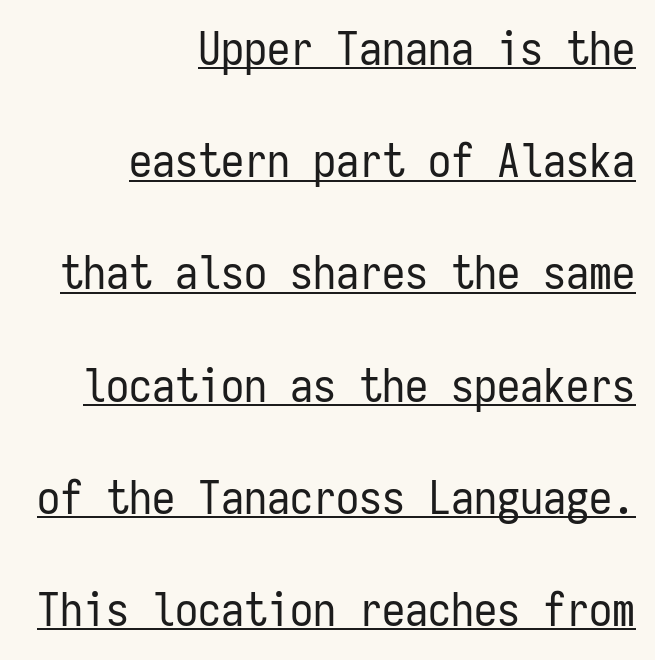
The rendered words wear a rule along their underside. The face used here is monospaced, like something from a code editor. The passage is arranged like a letterhead date or caption credit — flush right. This sample uses plain, unmodified letter spacing. Upright lettering throughout. Classification — sans serif.
